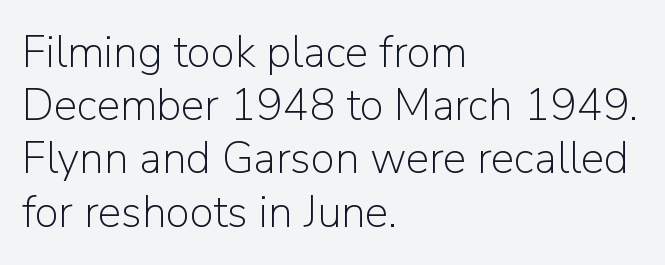
Q: Is the text bold? A: No.
Q: Is the text italic (slanted)? A: No, it is upright.
Q: Is the typeface a serif or a sans-serif typeface? A: Sans-serif.
Q: Is the text underlined? A: No.
Q: How is the paragraph aligned? A: Left-aligned.
Q: Is the spacing between letters normal or unusually wide? A: Normal.
Q: Width (condensed, normal, or wide)? A: Normal.
Q: Stroke contrast? A: Low.
Q: x-height? A: Medium.
Q: Monospaced? A: No.
